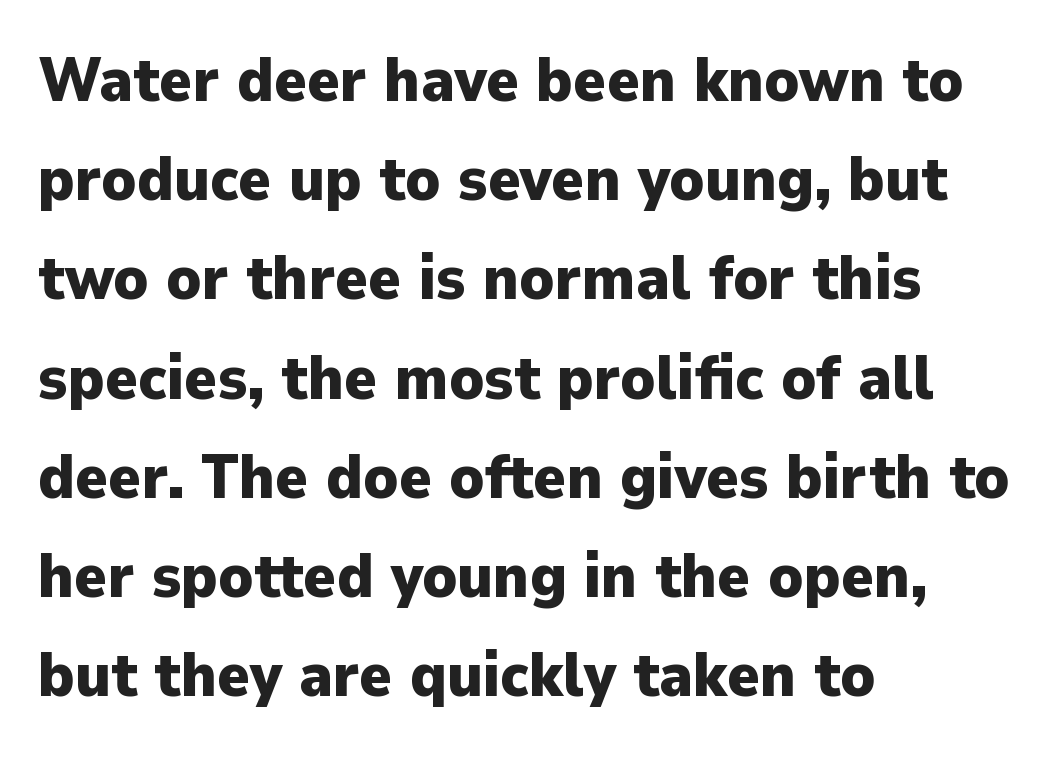
{"serif": "no", "italic": "no", "bold": "yes", "weight": "heavy", "width": "normal", "stroke_contrast": "low", "x_height": "medium", "monospaced": "no", "underline": "no", "align": "left", "line_spacing": "normal", "line_spacing_ratio": 1.6, "letter_spacing": "normal", "letter_spacing_em": 0.0, "glyph_px": 62}
